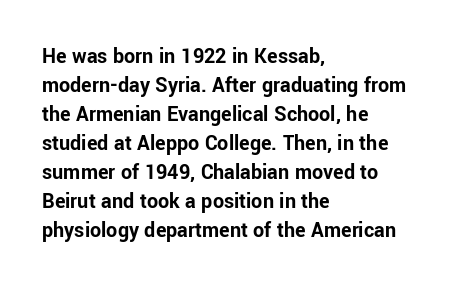
Q: Is the text bold? A: Yes.
Q: Is the text italic (slanted)? A: No, it is upright.
Q: Is the text underlined? A: No.
Q: How is the paragraph aligned? A: Left-aligned.
Q: Is the spacing between letters normal or unusually wide? A: Normal.
Q: Is the spacing between lines tight, normal or loose? A: Normal.
